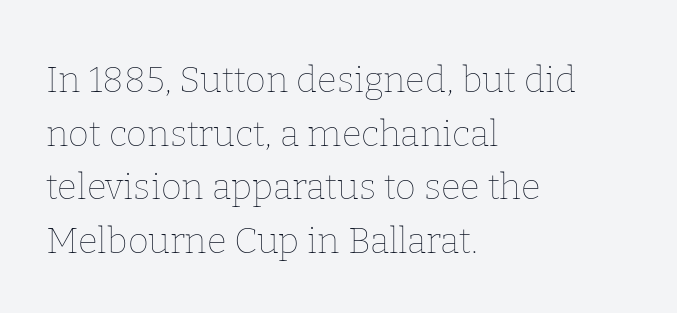
{"italic": "no", "bold": "no", "weight": "thin", "width": "normal", "stroke_contrast": "low", "x_height": "medium", "monospaced": "no", "underline": "no", "align": "left", "line_spacing": "normal", "line_spacing_ratio": 1.49, "letter_spacing": "normal", "letter_spacing_em": 0.0, "glyph_px": 36}
